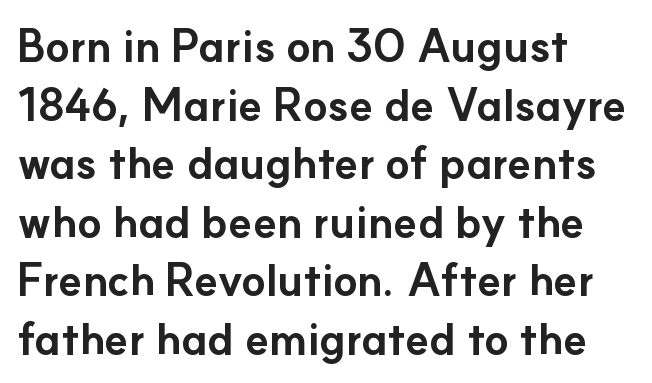
{"serif": "no", "italic": "no", "bold": "yes", "weight": "bold", "width": "normal", "stroke_contrast": "low", "x_height": "small", "monospaced": "no", "underline": "no", "align": "left", "line_spacing": "normal", "line_spacing_ratio": 1.33, "letter_spacing": "normal", "letter_spacing_em": 0.0, "glyph_px": 44}
